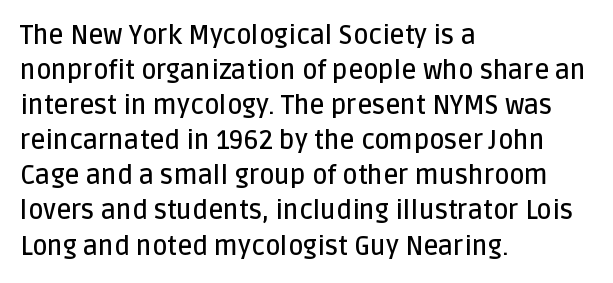
Q: Is the text bold? A: Semi-bold.
Q: Is the text italic (slanted)? A: No, it is upright.
Q: Is the text underlined? A: No.
Q: How is the paragraph aligned? A: Left-aligned.
Q: Is the spacing between letters normal or unusually wide? A: Normal.
Q: Is the spacing between lines tight, normal or loose? A: Normal.
